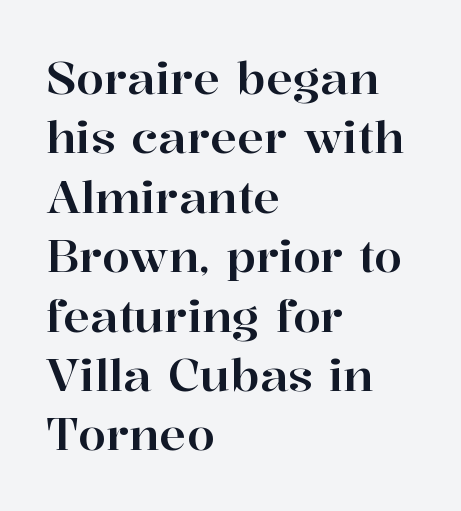
{"serif": "yes", "italic": "no", "width": "normal", "stroke_contrast": "high", "x_height": "medium", "monospaced": "no", "underline": "no", "align": "left", "line_spacing": "normal", "line_spacing_ratio": 1.32, "letter_spacing": "normal", "letter_spacing_em": 0.0, "glyph_px": 45}
